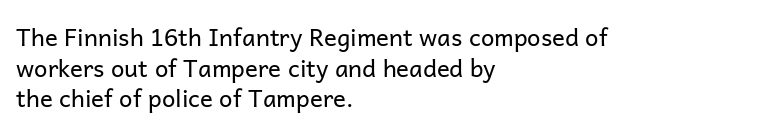
Is the type heavy? It reads as light-to-regular instead. Leftover space on each line is placed entirely after the last word. Characters follow at the spacing the type designer built in. The passage shown stacks its lines at a standard gap.
